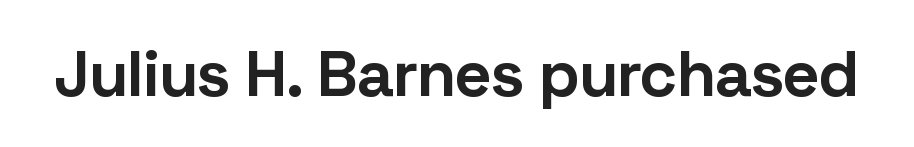
{"serif": "no", "italic": "no", "bold": "yes", "weight": "bold", "width": "normal", "stroke_contrast": "low", "x_height": "medium", "monospaced": "no", "underline": "no", "letter_spacing": "normal", "letter_spacing_em": 0.0, "glyph_px": 65}
